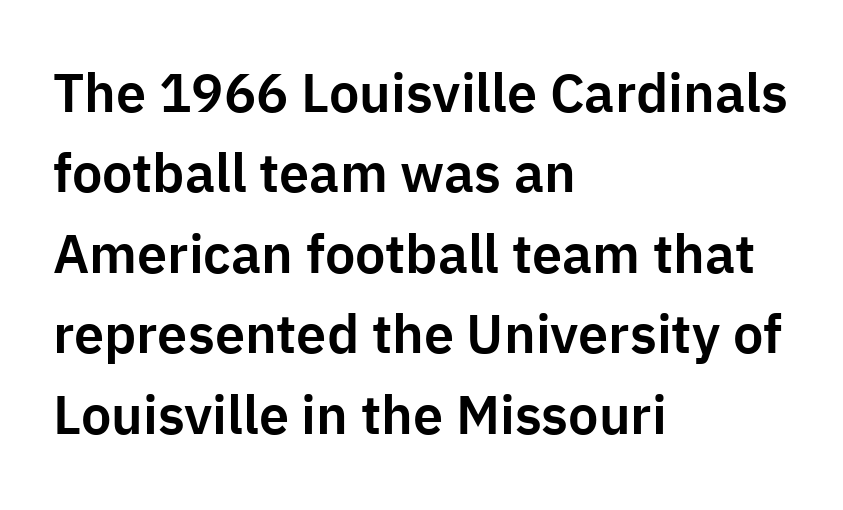
Anything drawn beneath the words? Only blank space. The letters advance in unequal steps, a hallmark of proportional type. This rendering employs a face without finishing strokes, i.e., a sans-serif. This block has exactly the height ordinary leading produces.
